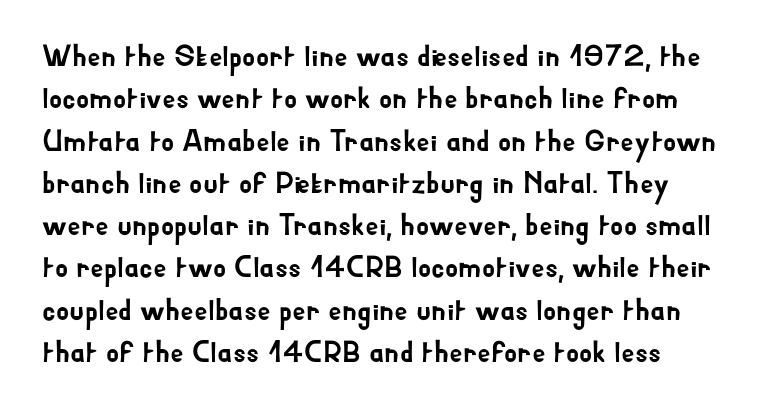
The image shows 30 px sans-serif type, upright; set normal line spacing (1.41x), normal letter spacing, not underlined; low stroke contrast and a small x-height.
